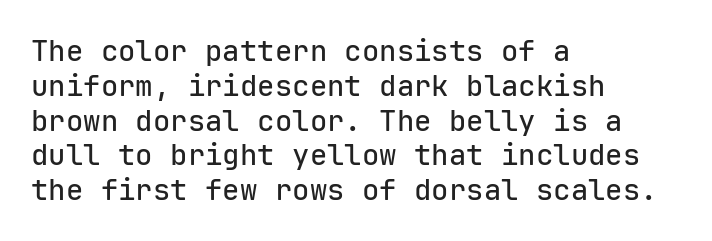
The image shows 29 px sans-serif type, upright, monospaced; set left-aligned, line spacing 1.2x, normal letter spacing, not underlined; low stroke contrast and a medium x-height.
